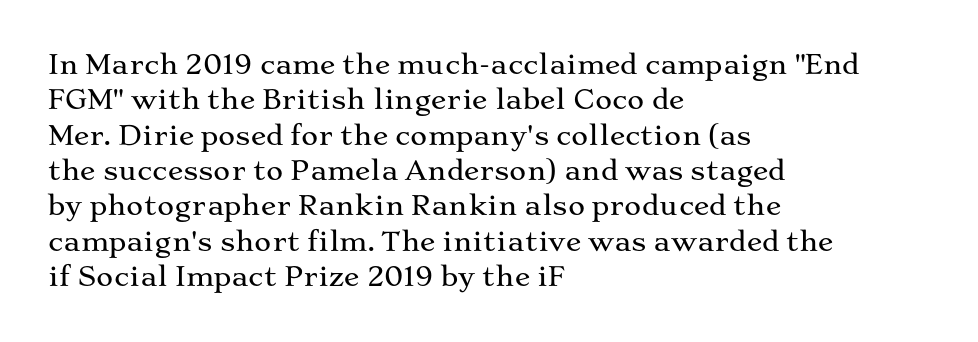
The image shows 26 px text type, upright; set left-aligned, normal line spacing (1.36x), normal letter spacing, not underlined.
